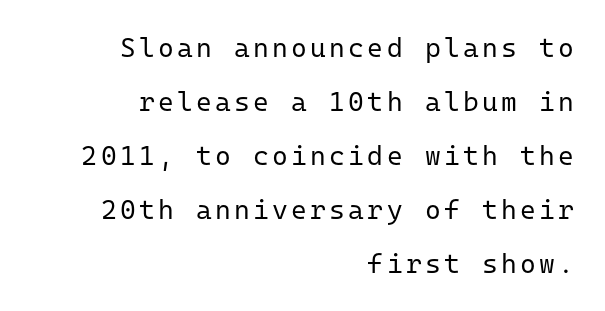
{"italic": "no", "bold": "no", "underline": "no", "align": "right", "line_spacing": "loose", "line_spacing_ratio": 2.0, "glyph_px": 27}
